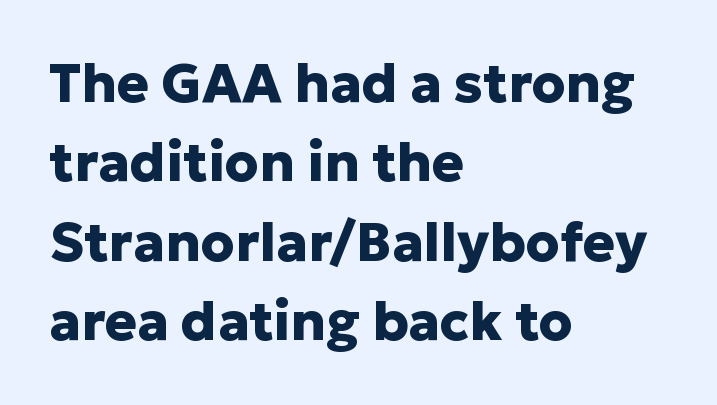
Note the varied advance widths — an 'i' is clearly narrower than an 'm'. The axis of the letterforms is exactly vertical. Just letters on the line, the space beneath them empty. Compared with a centered layout, this one pins lines to the left instead.
